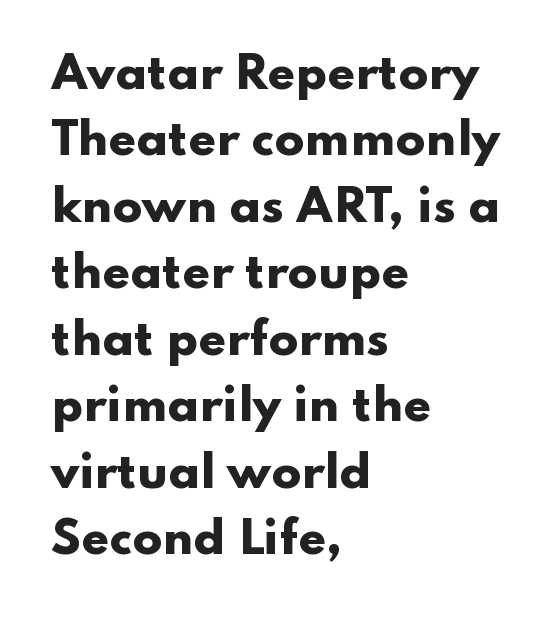
The image shows 44 px heavy, wide sans-serif type, upright; set left-aligned, normal line spacing (1.51x), normal letter spacing, not underlined; low stroke contrast and a small x-height.
